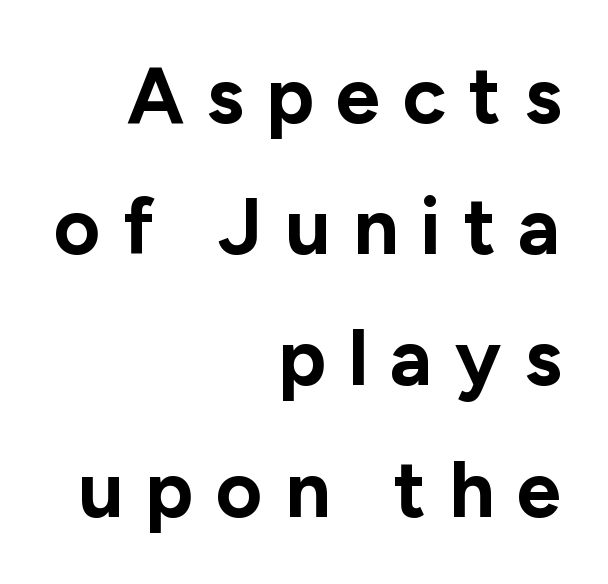
Only glyphs here, with clear space below each row. I'd call this a sans setting — the letters go barefoot. Baseline-to-baseline distance is the conventional proportion of letter height. The horizontal fit of the characters is loose and conspicuously gappy.
